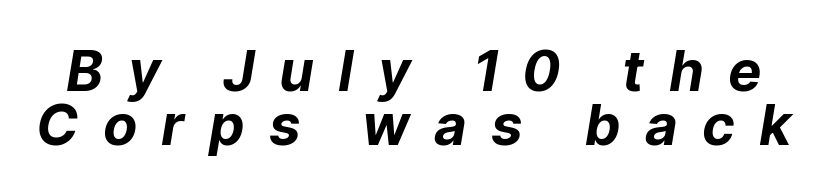
The image shows 56 px bold type, italic (leaning right); set tight line spacing (0.96x), unusually wide letter spacing (+0.47 em), not underlined; low stroke contrast and a medium x-height.
